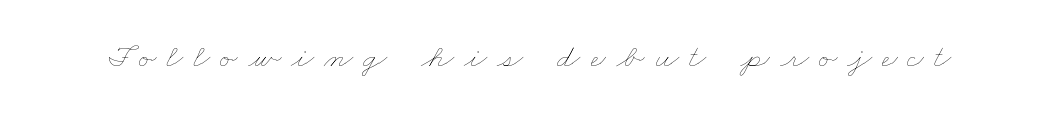
{"bold": "no", "weight": "thin", "width": "wide", "stroke_contrast": "low", "x_height": "small", "monospaced": "no", "underline": "no", "letter_spacing": "wide", "letter_spacing_em": 0.29, "glyph_px": 34}
